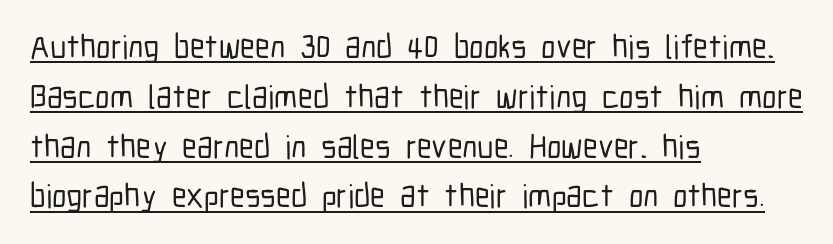
The image shows 33 px condensed sans-serif type, upright; set left-aligned, normal line spacing (1.51x), normal letter spacing, underlined; low stroke contrast and a medium x-height.
